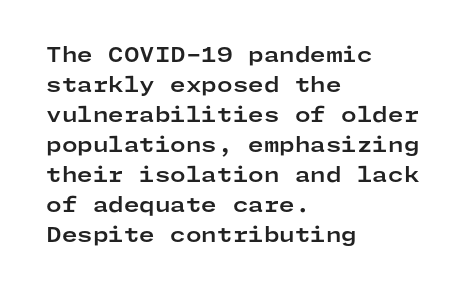
The image shows 20 px bold type, upright; set left-aligned, normal line spacing (1.5x), normal letter spacing, not underlined.
